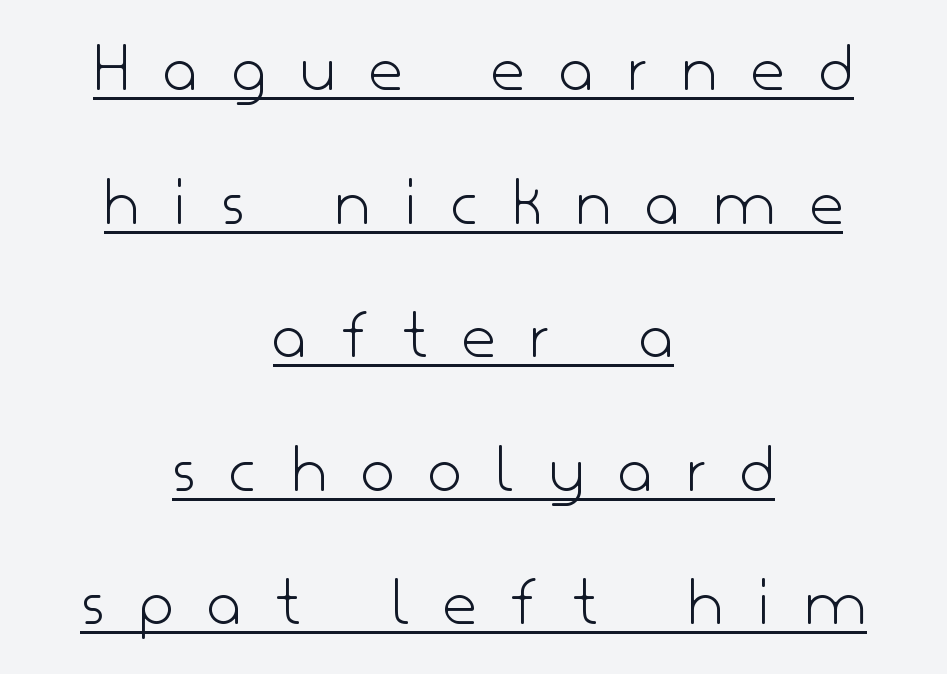
The image shows 73 px light sans-serif type, upright; set centered, line spacing 1.83x, unusually wide letter spacing (+0.48 em), underlined; low stroke contrast and a small x-height.
